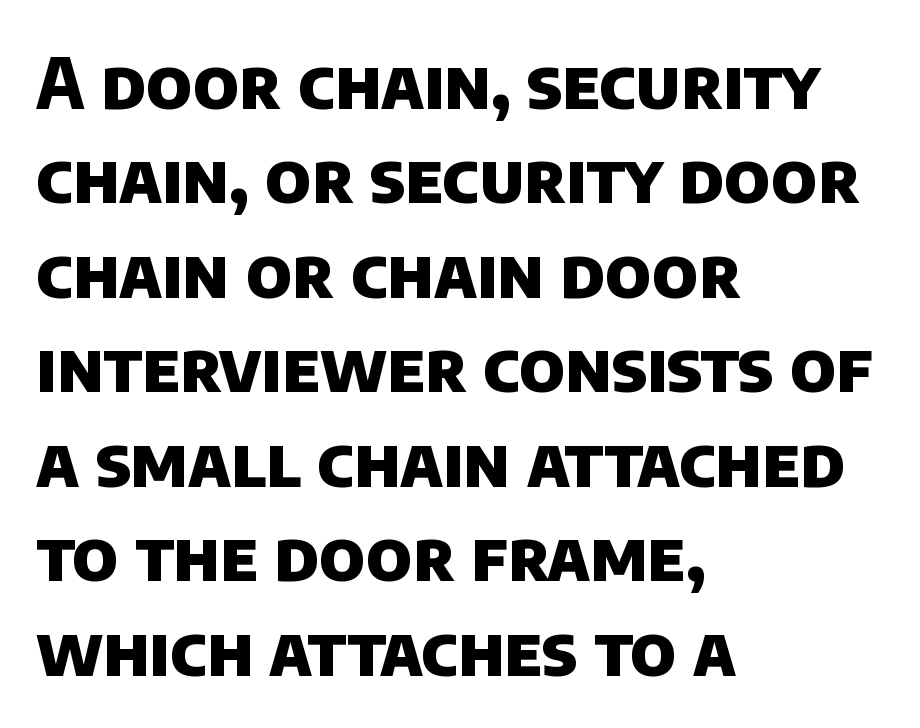
The image shows 70 px heavy sans-serif type; set left-aligned, normal line spacing (1.35x), normal letter spacing, not underlined; low stroke contrast and a large x-height.
